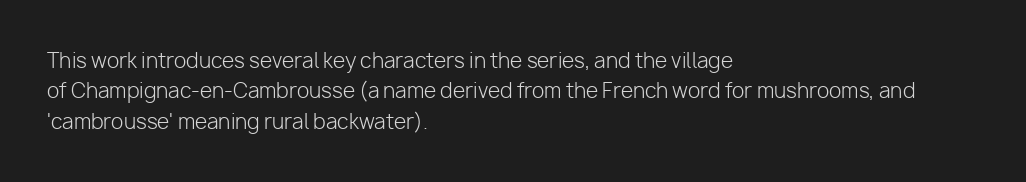
{"italic": "no", "bold": "no", "underline": "no", "align": "left", "line_spacing": "normal", "line_spacing_ratio": 1.52, "letter_spacing": "normal", "letter_spacing_em": 0.0, "glyph_px": 20}
